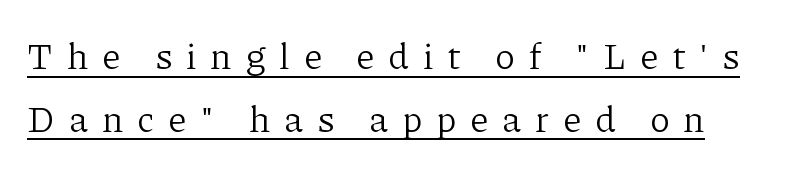
The rendering inserts visible extra space after every character. No extra ink here — the face is not bold. The text was rendered using a seriffed face with decorative stroke endings. Style check: upright. Spacing verdict: proportional, widths tailored to each character. Has an underline been added? It has.
